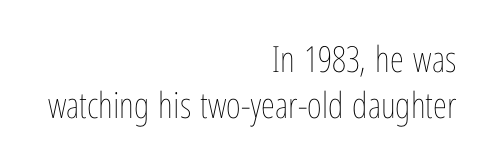
{"italic": "no", "bold": "no", "weight": "thin", "width": "condensed", "stroke_contrast": "low", "x_height": "medium", "monospaced": "no", "underline": "no", "align": "right", "line_spacing": "normal", "line_spacing_ratio": 1.29, "letter_spacing": "normal", "letter_spacing_em": 0.0, "glyph_px": 36}
